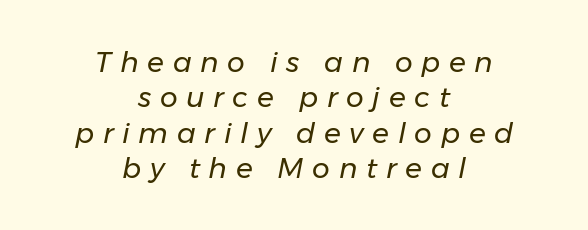
Stroke thickness stays within the range of a standard reading face or lighter. In terms of letterspacing, this is a distinctly airy, spread setting. Horizontal alignment here is central, giving a formal, balanced look. Italic: yes, the glyphs are oblique. Bare-footed words on every line. Each letter keeps its own natural width here, so spacing adapts to shape.
